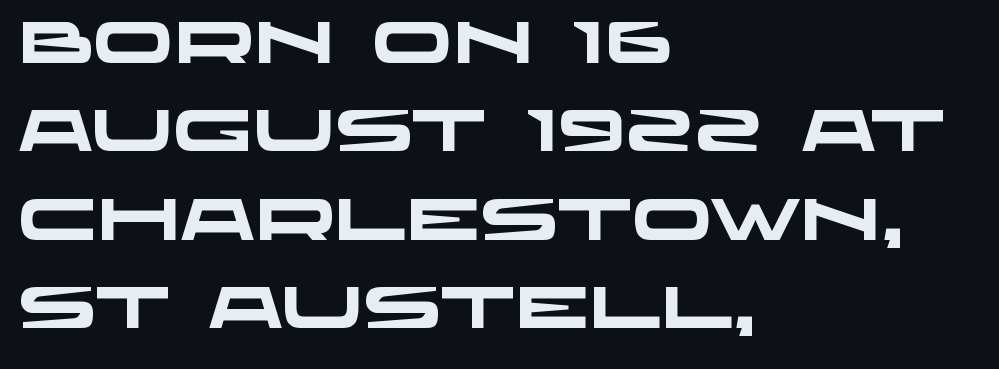
The image shows 59 px heavy, wide sans-serif type; set left-aligned, normal line spacing (1.5x), normal letter spacing, not underlined; low stroke contrast and a large x-height.
